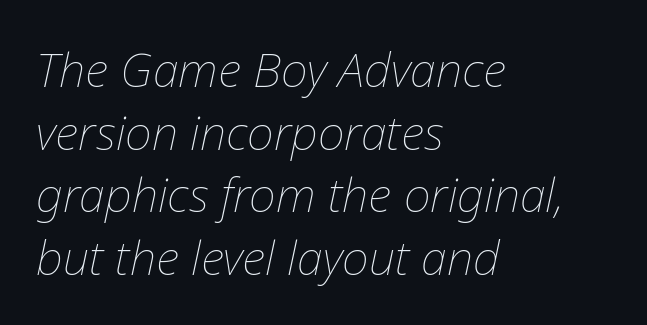
The image shows 47 px thin type, italic (leaning right); set left-aligned, normal line spacing (1.33x), normal letter spacing, not underlined; low stroke contrast and a medium x-height.
